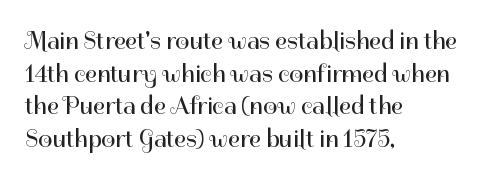
What's the leading like? Ordinary, nothing unusual. The passage shown has conventional tracking throughout. The typography opts for an upright posture over an oblique one. The passage is arranged the way most books set body copy — flush left.
